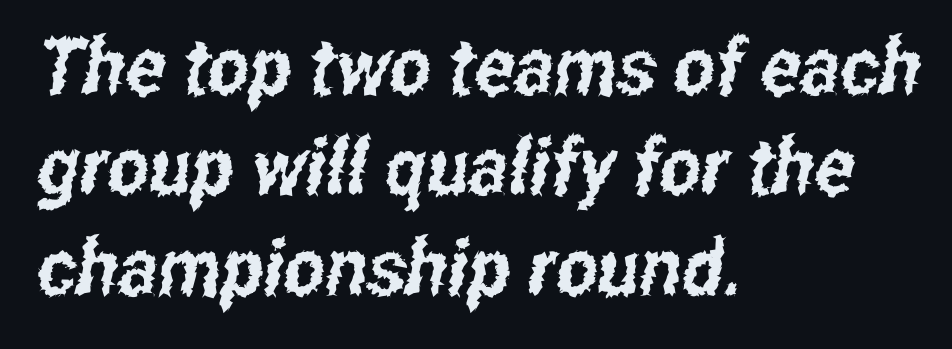
The image shows 79 px condensed sans-serif type; set left-aligned, normal line spacing (1.27x), normal letter spacing, not underlined; low stroke contrast and a medium x-height.
